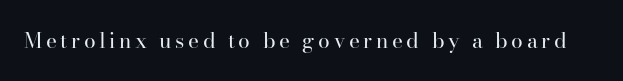
{"italic": "no", "bold": "no", "underline": "no", "glyph_px": 21}
